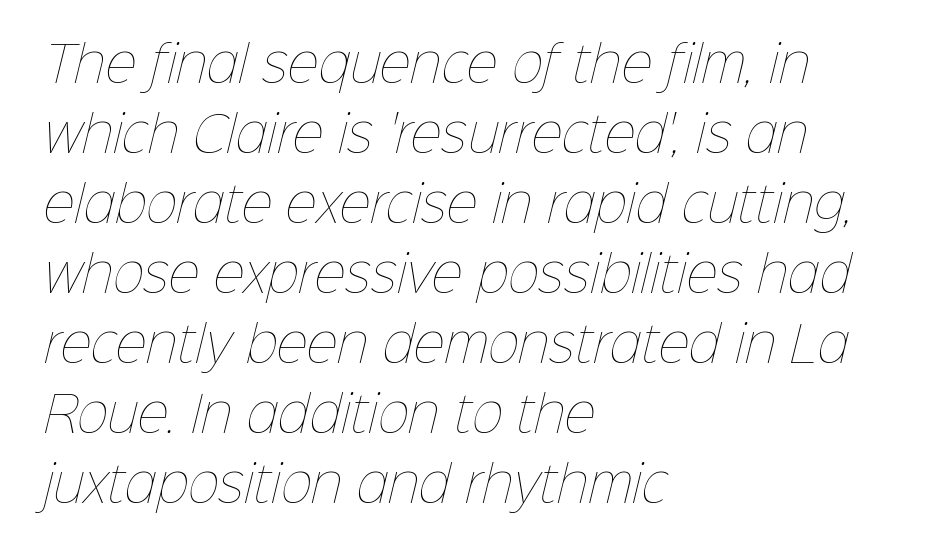
These lines are rendered in a variable-pitch font. Letters have the restrained weight of plain body copy at most. Regarding leading, the lines here are spaced in the standard way. The baseline area is clear. How are the letters spaced? Ordinarily, with no added tracking. Left-aligned paragraph, ragged on the right.
